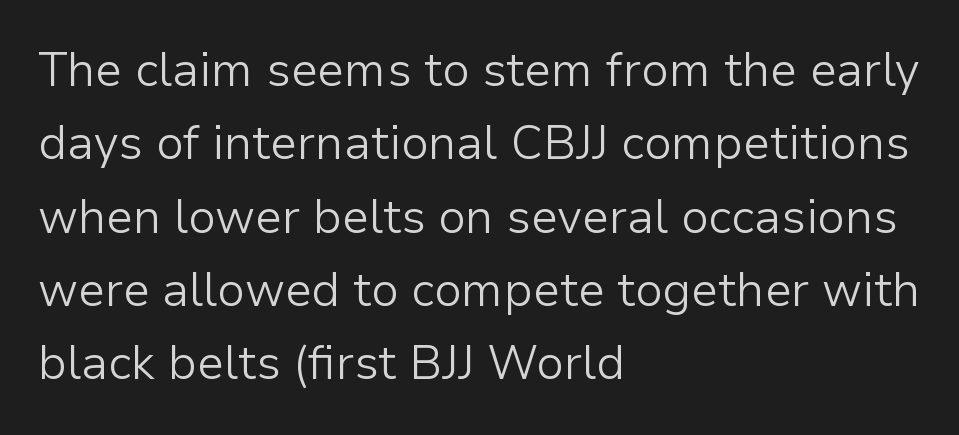
Q: Is the text bold? A: No.
Q: Is the text italic (slanted)? A: No, it is upright.
Q: Is the typeface a serif or a sans-serif typeface? A: Sans-serif.
Q: Is the text underlined? A: No.
Q: How is the paragraph aligned? A: Left-aligned.
Q: Is the spacing between letters normal or unusually wide? A: Normal.
Q: Is the spacing between lines tight, normal or loose? A: Normal.
Q: Width (condensed, normal, or wide)? A: Normal.
Q: Stroke contrast? A: Low.
Q: x-height? A: Medium.
Q: Monospaced? A: No.
